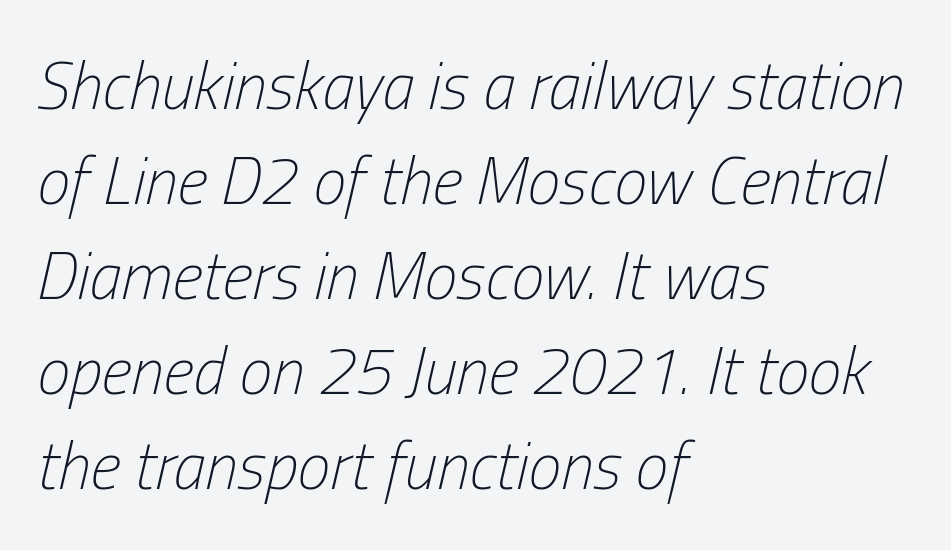
{"italic": "yes", "lean": "right", "slant_degrees": 13, "bold": "no", "weight": "light", "width": "condensed", "stroke_contrast": "low", "x_height": "medium", "monospaced": "no", "underline": "no", "align": "left", "line_spacing": "normal", "line_spacing_ratio": 1.44, "letter_spacing": "normal", "letter_spacing_em": 0.0, "glyph_px": 66}
